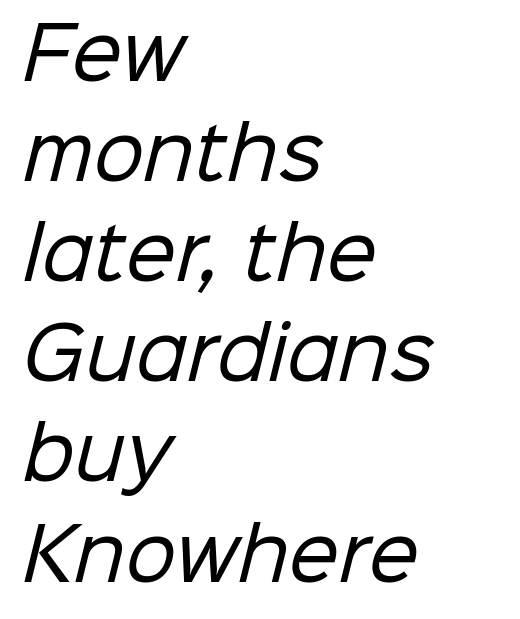
{"serif": "no", "bold": "no", "weight": "regular", "width": "normal", "stroke_contrast": "low", "x_height": "medium", "monospaced": "no", "underline": "no", "align": "left", "line_spacing": "normal", "line_spacing_ratio": 1.41, "letter_spacing": "normal", "letter_spacing_em": 0.0, "glyph_px": 71}
